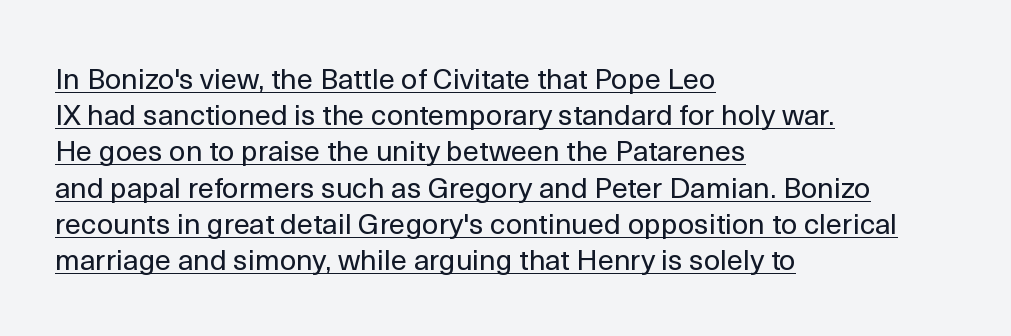
Q: Is the text bold? A: No.
Q: Is the text italic (slanted)? A: No, it is upright.
Q: Is the typeface a serif or a sans-serif typeface? A: Sans-serif.
Q: Is the text underlined? A: Yes.
Q: How is the paragraph aligned? A: Left-aligned.
Q: Is the spacing between letters normal or unusually wide? A: Normal.
Q: Is the spacing between lines tight, normal or loose? A: Normal.
Q: Width (condensed, normal, or wide)? A: Normal.
Q: x-height? A: Medium.
Q: Monospaced? A: No.
